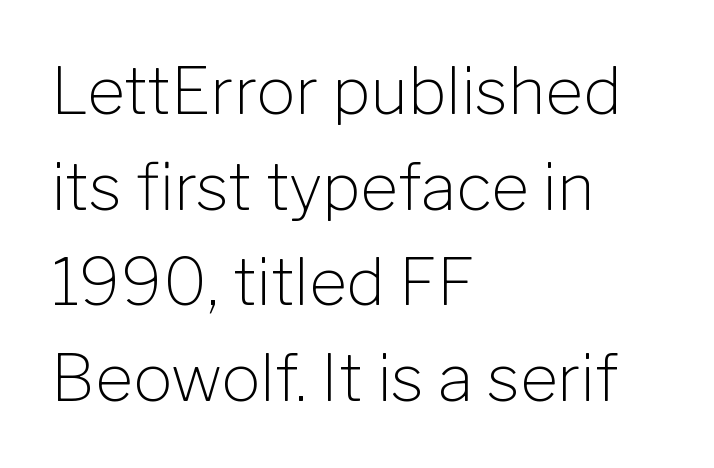
Vertical stems look standard width or narrower in stroke. The characters display no serif detailing; their extremities are plain. The text block is weighted toward the left margin, trailing off unevenly rightward. Descenders hang freely into open space. Line spacing here is normal.
